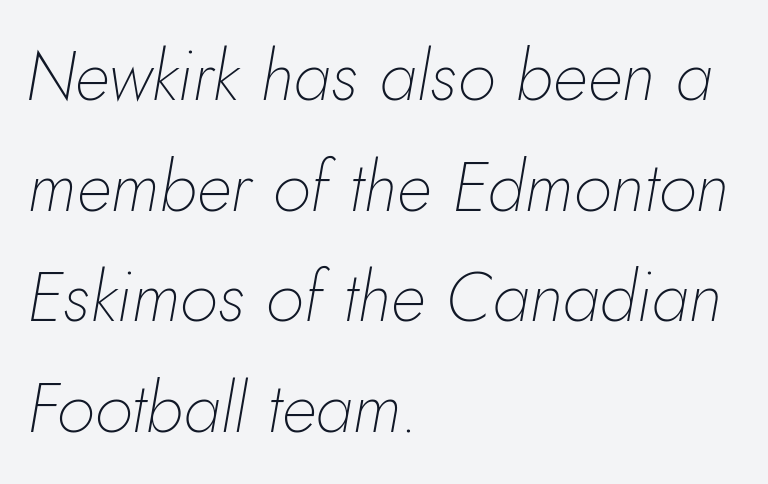
Emphasis-style slanted type is in use. Students, note that the glyphs here touch the page at normal intervals. The rag falls on the right side of this text block. Bare-footed words on every line.
